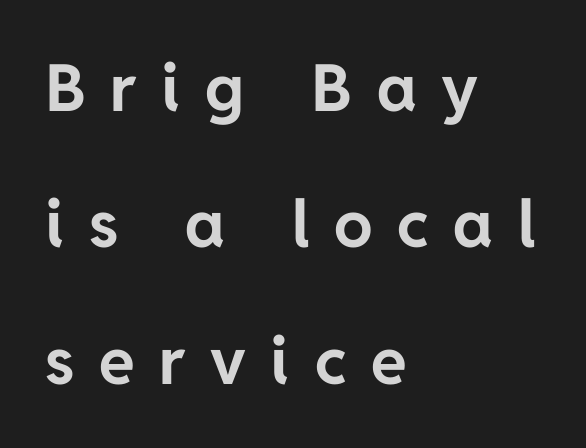
Q: Is the text bold? A: Yes.
Q: Is the text italic (slanted)? A: No, it is upright.
Q: Is the typeface a serif or a sans-serif typeface? A: Sans-serif.
Q: Is the text underlined? A: No.
Q: How is the paragraph aligned? A: Left-aligned.
Q: Is the spacing between letters normal or unusually wide? A: Unusually wide.
Q: Is the spacing between lines tight, normal or loose? A: Loose.
Q: Width (condensed, normal, or wide)? A: Normal.
Q: Stroke contrast? A: Low.
Q: x-height? A: Medium.
Q: Monospaced? A: No.
